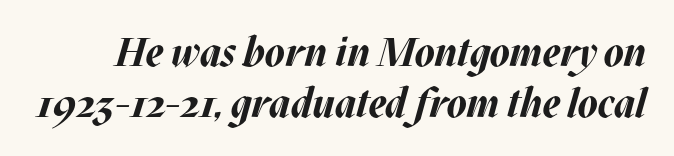
Line spacing here is normal. Underline: absent. Heft: maximum for text — a bold. Standard letterfit; no display-style spreading of the glyphs. Is this a fixed-width face? No — the glyphs have proportional, varying widths. Every character sits at an angle, as italics do.
